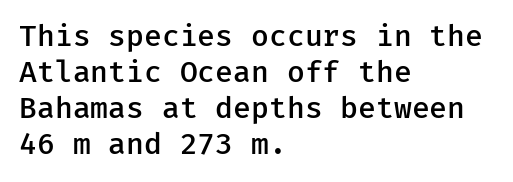
{"serif": "no", "italic": "no", "bold": "semi", "weight": "semibold", "width": "normal", "stroke_contrast": "low", "x_height": "medium", "underline": "no", "align": "left", "line_spacing_ratio": 1.24, "letter_spacing": "normal", "letter_spacing_em": 0.0, "glyph_px": 29}
